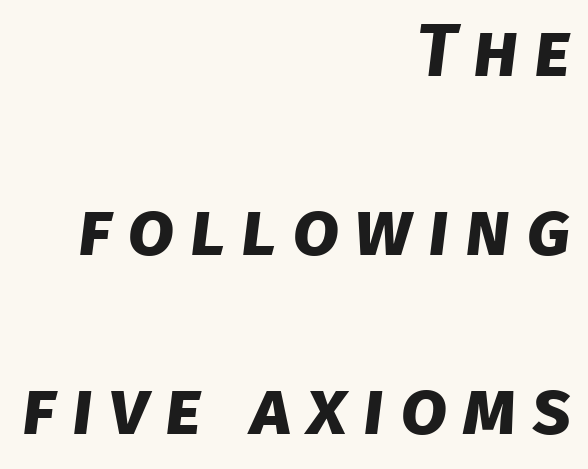
Q: Is the text bold? A: Yes.
Q: Is the typeface a serif or a sans-serif typeface? A: Sans-serif.
Q: Is the text underlined? A: No.
Q: How is the paragraph aligned? A: Right-aligned.
Q: Is the spacing between letters normal or unusually wide? A: Unusually wide.
Q: Is the spacing between lines tight, normal or loose? A: Loose.
Q: Width (condensed, normal, or wide)? A: Normal.
Q: Stroke contrast? A: Low.
Q: x-height? A: Large.
Q: Monospaced? A: No.
